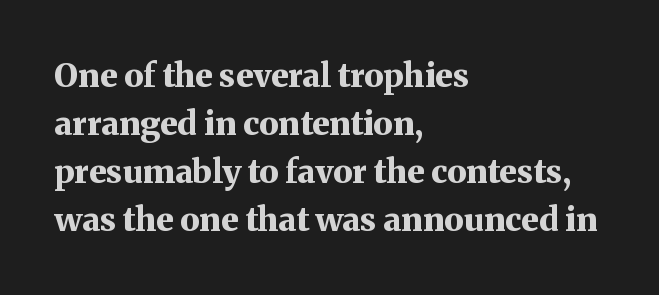
Q: Is the text bold? A: Yes.
Q: Is the text italic (slanted)? A: No, it is upright.
Q: Is the typeface a serif or a sans-serif typeface? A: Serif.
Q: Is the text underlined? A: No.
Q: How is the paragraph aligned? A: Left-aligned.
Q: Is the spacing between letters normal or unusually wide? A: Normal.
Q: Is the spacing between lines tight, normal or loose? A: Normal.
Q: Width (condensed, normal, or wide)? A: Normal.
Q: Stroke contrast? A: Medium.
Q: x-height? A: Medium.
Q: Monospaced? A: No.
